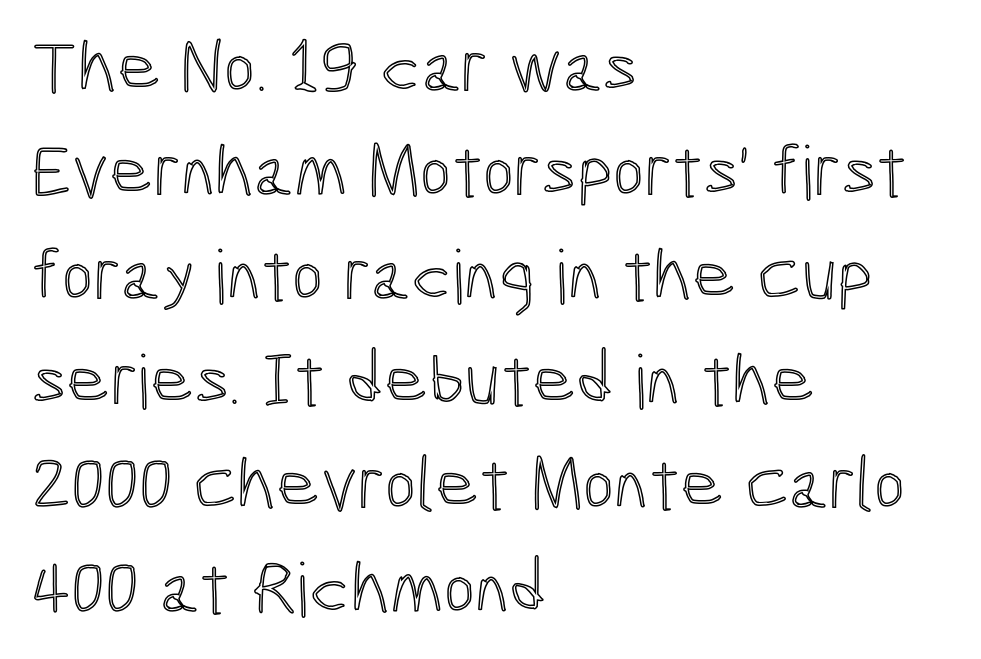
The image shows 75 px condensed type, upright; set left-aligned, normal line spacing (1.39x), normal letter spacing, not underlined; a medium x-height.
